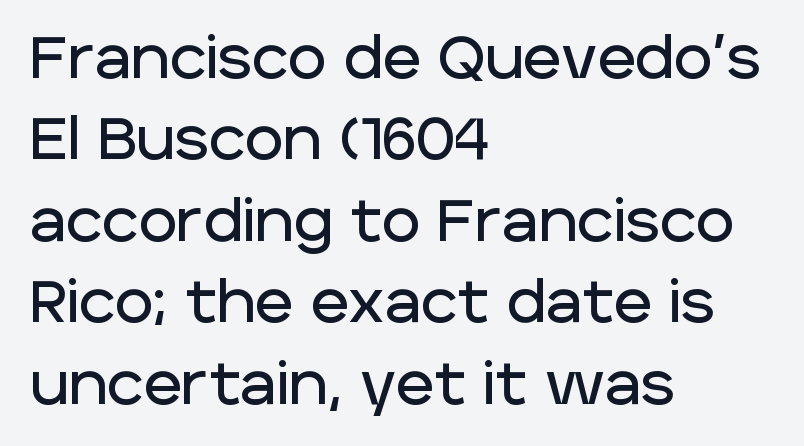
The image shows 59 px sans-serif type, upright; set left-aligned, normal line spacing (1.38x), normal letter spacing, not underlined; low stroke contrast and a large x-height.
